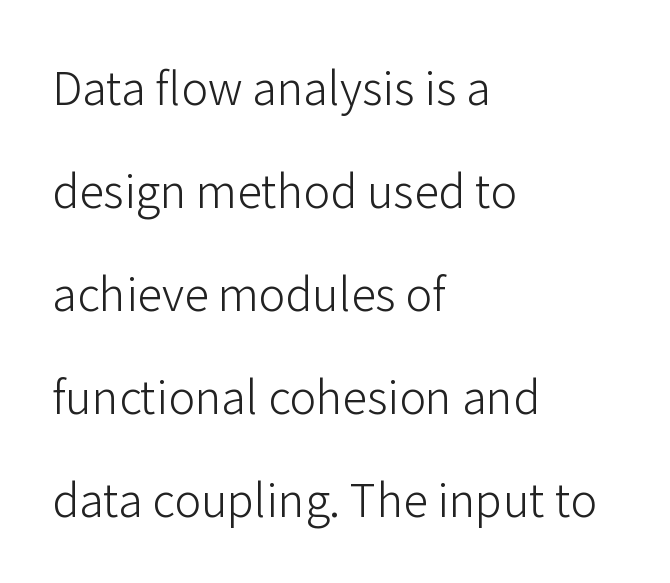
On a weight scale, this lands at 450 or below. The setting favours the left margin, as ordinary paragraphs usually do. Italic? Not at all — the glyphs are vertical. Each letter keeps its own natural width here, so spacing adapts to shape.
